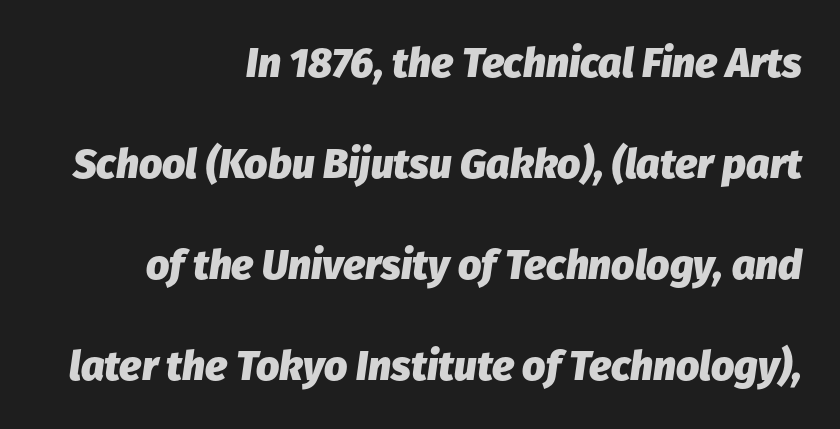
Each letter keeps its own natural width here, so spacing adapts to shape. A bare baseline throughout the passage. In CSS terms this would be text-align: right. Set as a true bold cut, around the 700 mark. Vertically, the passage feels expansive, rows floating well apart. A typesetter would mark this as italic.
